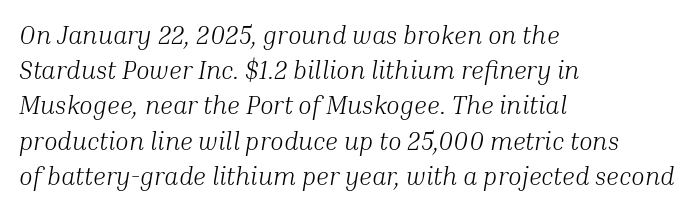
The image shows 25 px text type, italic (leaning right); set left-aligned, normal line spacing (1.41x), normal letter spacing, not underlined.
